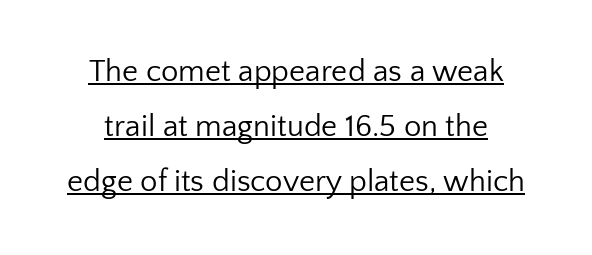
{"serif": "no", "italic": "no", "bold": "no", "weight": "regular", "width": "normal", "stroke_contrast": "low", "x_height": "medium", "monospaced": "no", "underline": "yes", "line_spacing_ratio": 1.78, "letter_spacing": "normal", "letter_spacing_em": 0.0, "glyph_px": 31}
